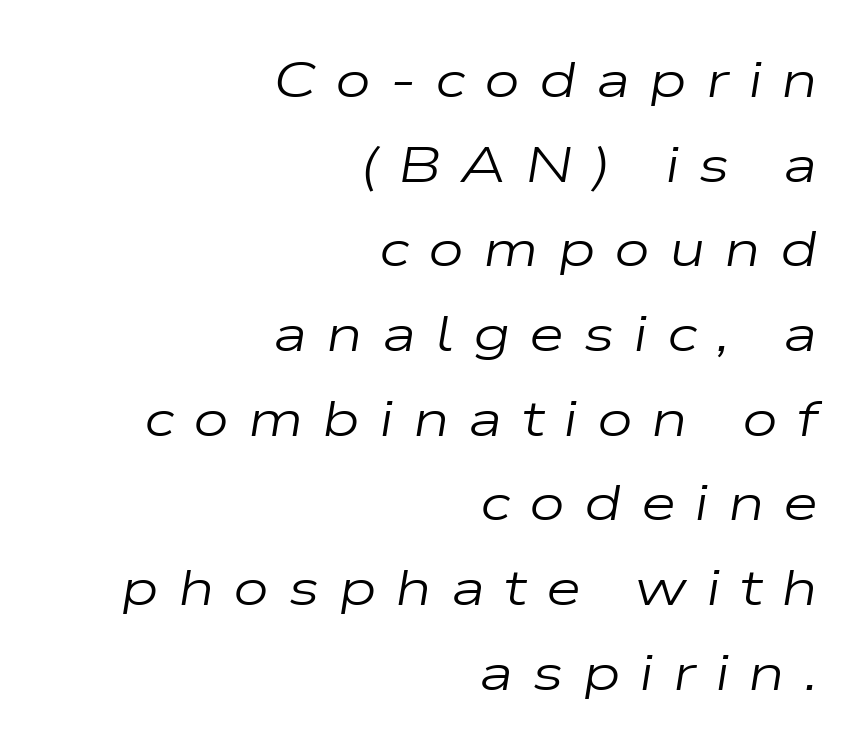
{"italic": "yes", "lean": "right", "slant_degrees": 9, "bold": "no", "weight": "regular", "width": "wide", "stroke_contrast": "low", "x_height": "medium", "monospaced": "no", "underline": "no", "align": "right", "line_spacing": "normal", "line_spacing_ratio": 1.66, "letter_spacing": "wide", "letter_spacing_em": 0.37, "glyph_px": 51}
